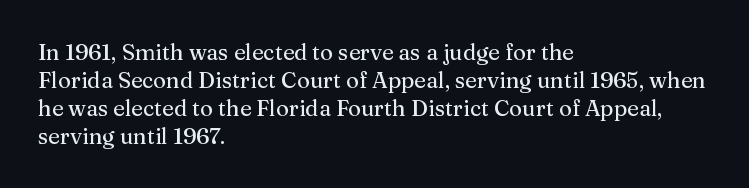
{"italic": "no", "underline": "no", "align": "left", "line_spacing": "normal", "line_spacing_ratio": 1.27, "letter_spacing": "normal", "letter_spacing_em": 0.0, "glyph_px": 22}
